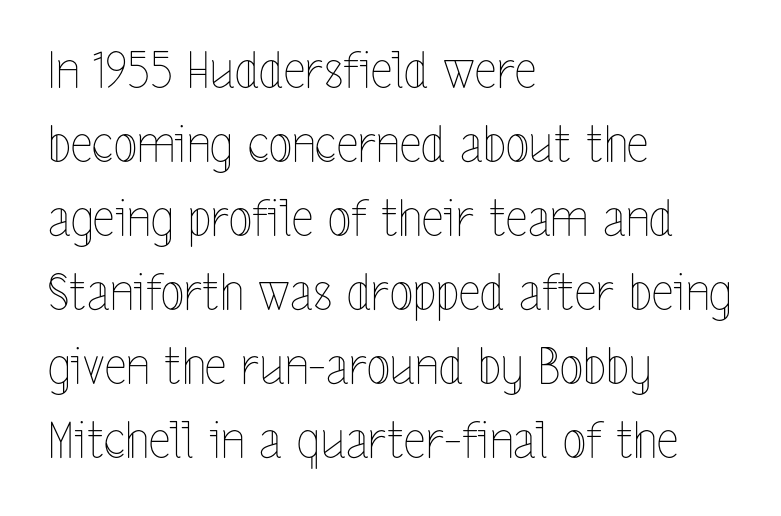
Character widths vary here, with narrow letters taking less room than wide ones. Italic? Not at all — the glyphs are vertical. Successive baselines arrive at the customary interval. Caption: face not bold, strokes unweighted. Rule under the text: the space is simply empty.
